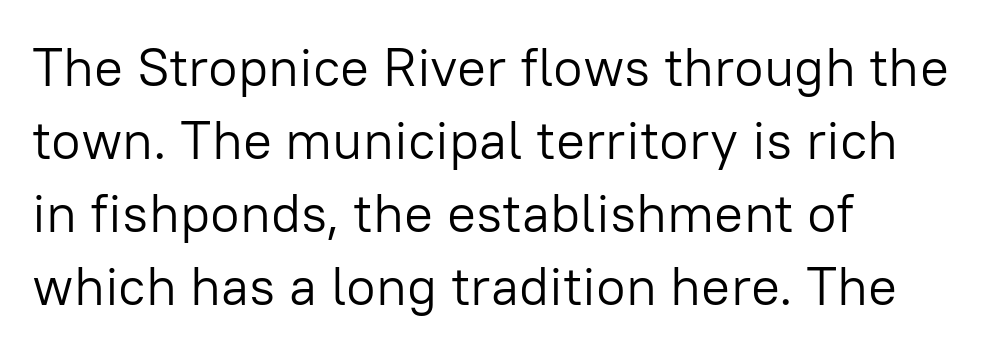
The image shows 54 px light sans-serif type, upright; set left-aligned, normal line spacing (1.35x), normal letter spacing, not underlined; low stroke contrast and a medium x-height.
